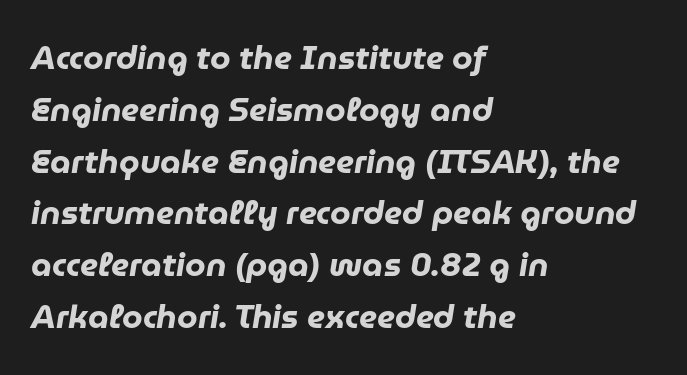
Q: Is the text bold? A: Yes.
Q: Is the text italic (slanted)? A: Yes, it leans right by about 9 degrees.
Q: Is the text underlined? A: No.
Q: How is the paragraph aligned? A: Left-aligned.
Q: Is the spacing between letters normal or unusually wide? A: Normal.
Q: Is the spacing between lines tight, normal or loose? A: Normal.
Q: Width (condensed, normal, or wide)? A: Normal.
Q: Stroke contrast? A: Low.
Q: x-height? A: Medium.
Q: Monospaced? A: No.
